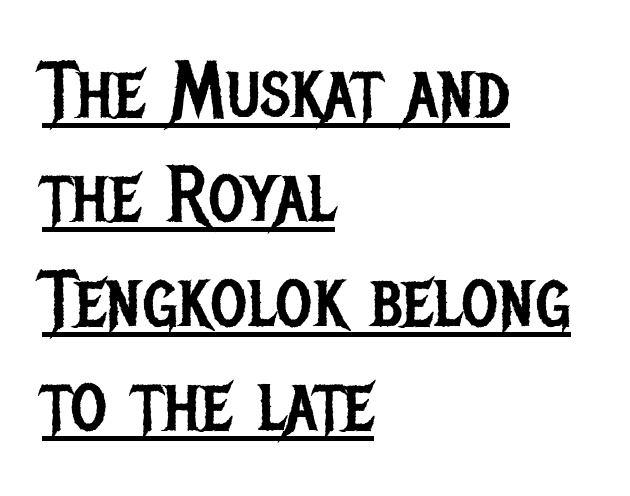
The glyphs in this specimen are sans serif. These characters rest on top of a visible drawn line. Each letter keeps its own natural width here, so spacing adapts to shape. Ordinary non-slanted type is in use. Regular leading.
